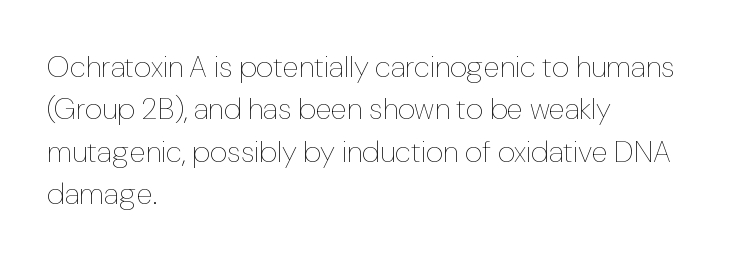
{"italic": "no", "bold": "no", "weight": "thin", "width": "normal", "stroke_contrast": "low", "x_height": "medium", "monospaced": "no", "underline": "no", "align": "left", "line_spacing": "normal", "line_spacing_ratio": 1.41, "letter_spacing": "normal", "letter_spacing_em": 0.0, "glyph_px": 30}
